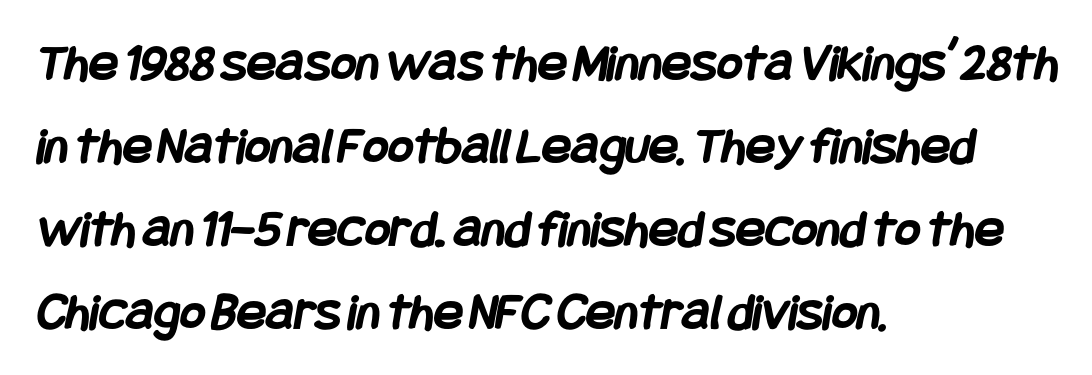
Q: Is the text bold? A: Yes.
Q: Is the typeface a serif or a sans-serif typeface? A: Sans-serif.
Q: Is the text underlined? A: No.
Q: How is the paragraph aligned? A: Left-aligned.
Q: Is the spacing between letters normal or unusually wide? A: Normal.
Q: Is the spacing between lines tight, normal or loose? A: Normal.
Q: Width (condensed, normal, or wide)? A: Condensed.
Q: Stroke contrast? A: Low.
Q: x-height? A: Large.
